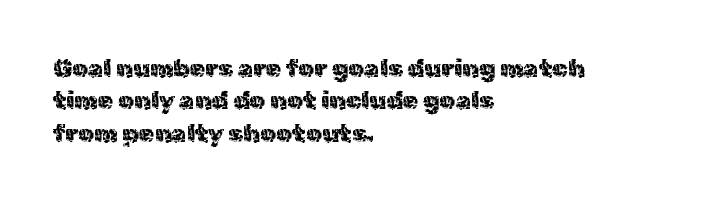
Q: Is the text italic (slanted)? A: No, it is upright.
Q: Is the text underlined? A: No.
Q: How is the paragraph aligned? A: Left-aligned.
Q: Is the spacing between letters normal or unusually wide? A: Normal.
Q: Is the spacing between lines tight, normal or loose? A: Normal.
